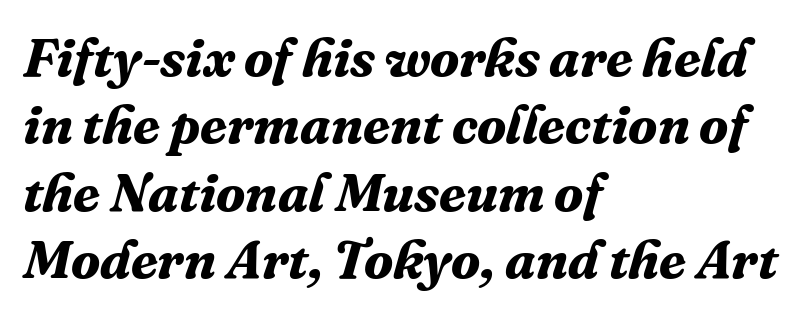
{"serif": "yes", "italic": "yes", "lean": "right", "slant_degrees": 16, "bold": "yes", "weight": "bold", "width": "normal", "stroke_contrast": "medium", "x_height": "medium", "monospaced": "no", "underline": "no", "align": "left", "line_spacing": "normal", "line_spacing_ratio": 1.25, "letter_spacing": "normal", "letter_spacing_em": 0.0, "glyph_px": 54}
